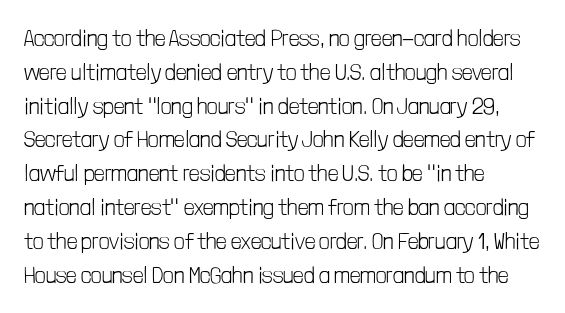
The image shows 23 px text type, upright; set left-aligned, normal line spacing (1.47x), normal letter spacing, not underlined.
